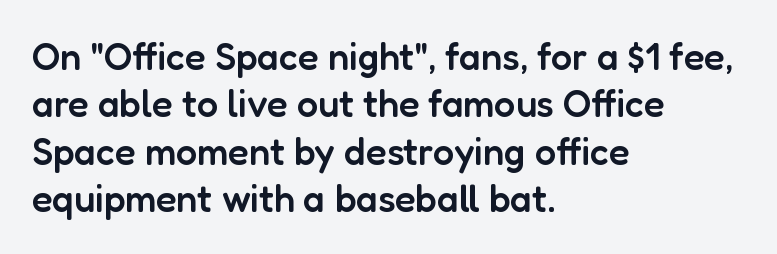
Q: Is the text bold? A: Semi-bold.
Q: Is the text italic (slanted)? A: No, it is upright.
Q: Is the typeface a serif or a sans-serif typeface? A: Sans-serif.
Q: Is the text underlined? A: No.
Q: How is the paragraph aligned? A: Left-aligned.
Q: Is the spacing between letters normal or unusually wide? A: Normal.
Q: Is the spacing between lines tight, normal or loose? A: Normal.
Q: Width (condensed, normal, or wide)? A: Normal.
Q: Stroke contrast? A: Low.
Q: x-height? A: Medium.
Q: Monospaced? A: No.
